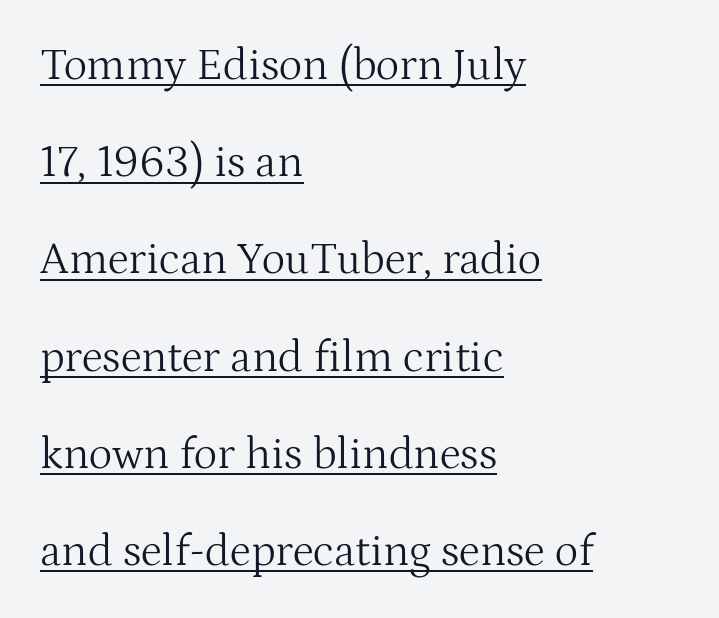
The image shows 45 px light serif type, upright; set left-aligned, loose line spacing (2.16x), normal letter spacing, underlined; medium stroke contrast and a medium x-height.
